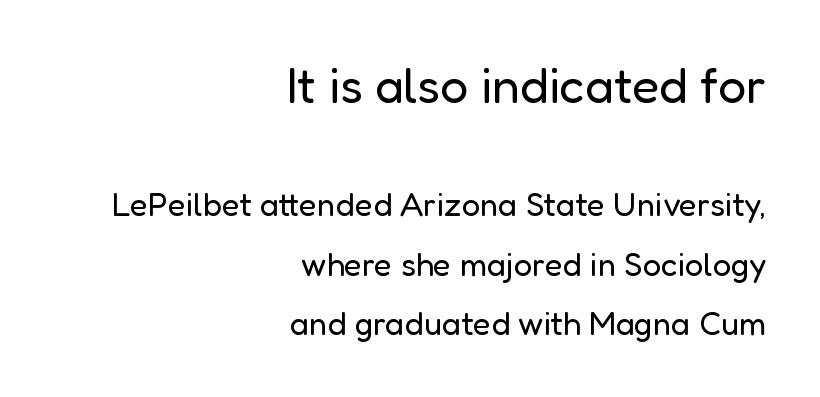
{"serif": "no", "italic": "no", "bold": "no", "weight": "regular", "width": "normal", "stroke_contrast": "low", "x_height": "medium", "monospaced": "no", "underline": "no", "align": "right", "line_spacing_ratio": 1.79, "letter_spacing": "normal", "letter_spacing_em": 0.0, "larger_block": "first", "size_ratio": 1.52, "glyph_px": 50}
